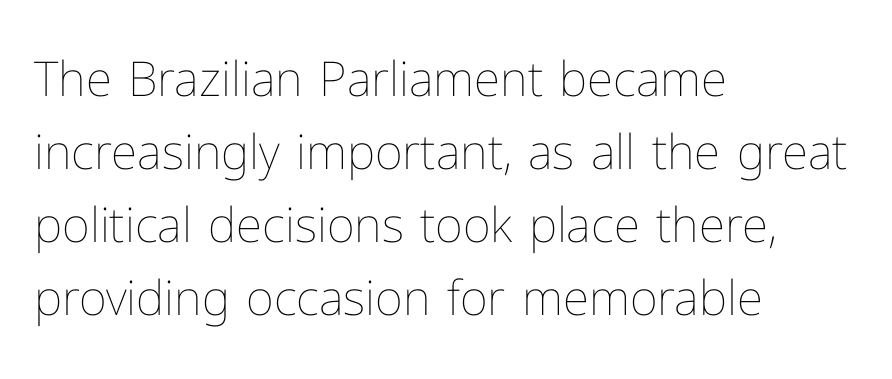
{"italic": "no", "bold": "no", "weight": "thin", "width": "normal", "stroke_contrast": "low", "x_height": "medium", "monospaced": "no", "underline": "no", "align": "left", "line_spacing": "normal", "line_spacing_ratio": 1.52, "letter_spacing": "normal", "letter_spacing_em": 0.0, "glyph_px": 48}
